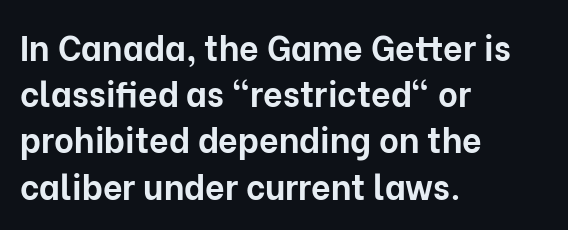
The image shows 34 px bold sans-serif type, upright; set left-aligned, normal line spacing (1.36x), normal letter spacing, not underlined; low stroke contrast and a medium x-height.
